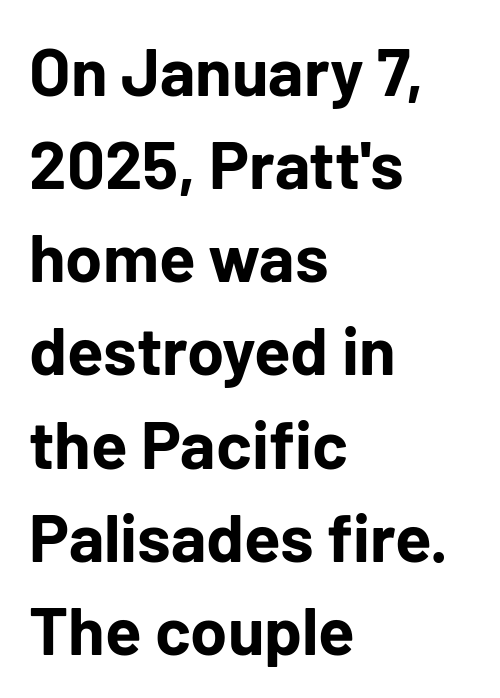
Q: Is the text bold? A: Yes.
Q: Is the text italic (slanted)? A: No, it is upright.
Q: Is the typeface a serif or a sans-serif typeface? A: Sans-serif.
Q: Is the text underlined? A: No.
Q: How is the paragraph aligned? A: Left-aligned.
Q: Is the spacing between letters normal or unusually wide? A: Normal.
Q: Is the spacing between lines tight, normal or loose? A: Normal.
Q: Width (condensed, normal, or wide)? A: Normal.
Q: Stroke contrast? A: Low.
Q: x-height? A: Medium.
Q: Monospaced? A: No.
